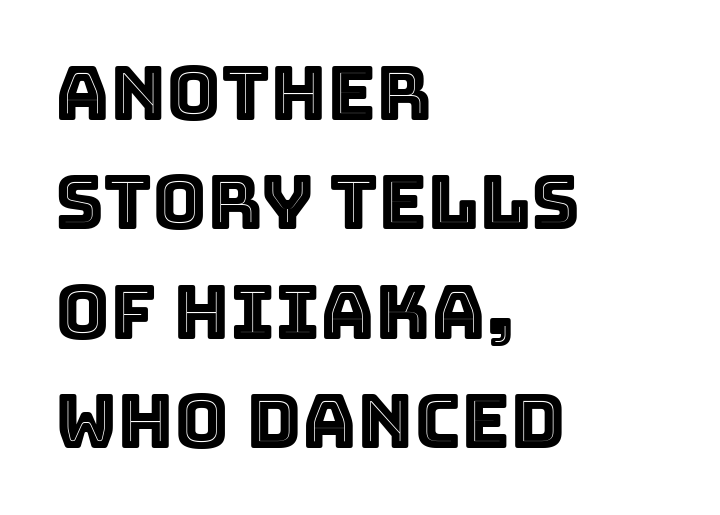
A clean baseline with only descenders dipping below it. Nobody touched the tracking dial on this one. You could not count columns in this text — the font is proportionally spaced. A typesetter would call this leading conventional body-copy spacing. In terms of posture, this sample is upright. Compared with a centered layout, this one pins lines to the left instead.
